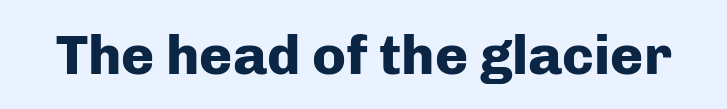
{"serif": "no", "italic": "no", "bold": "yes", "weight": "heavy", "width": "normal", "stroke_contrast": "low", "x_height": "medium", "monospaced": "no", "underline": "no", "letter_spacing": "normal", "letter_spacing_em": 0.0, "glyph_px": 56}
